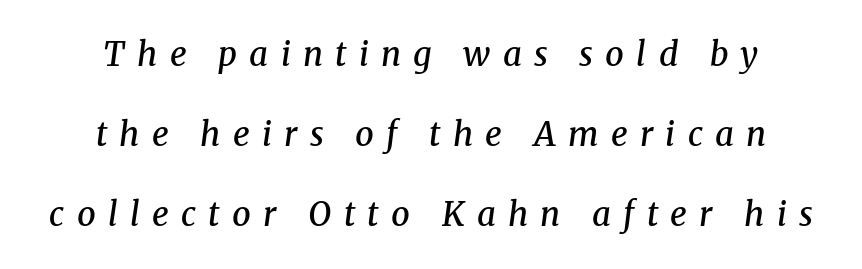
The image shows 33 px semibold serif type, italic (leaning right); set centered, loose line spacing (2.42x), unusually wide letter spacing (+0.37 em), not underlined; medium stroke contrast and a medium x-height.
